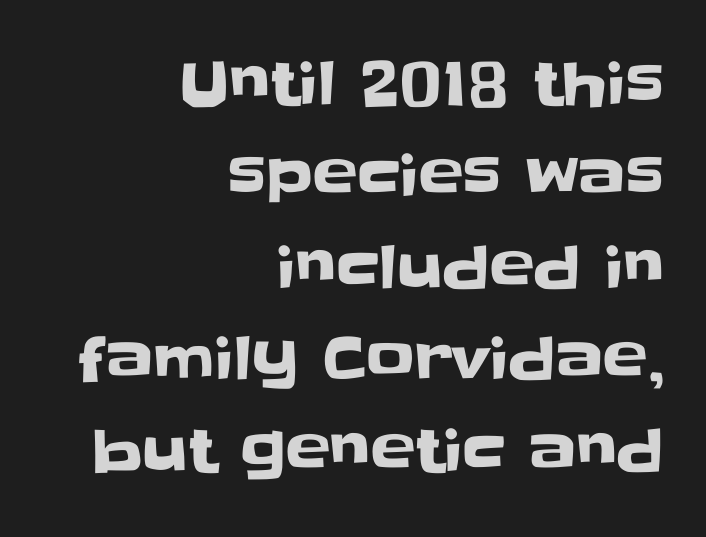
Q: Is the text italic (slanted)? A: No, it is upright.
Q: Is the typeface a serif or a sans-serif typeface? A: Sans-serif.
Q: Is the text underlined? A: No.
Q: How is the paragraph aligned? A: Right-aligned.
Q: Is the spacing between letters normal or unusually wide? A: Normal.
Q: Is the spacing between lines tight, normal or loose? A: Normal.
Q: Width (condensed, normal, or wide)? A: Normal.
Q: Stroke contrast? A: Low.
Q: x-height? A: Large.
Q: Monospaced? A: No.
